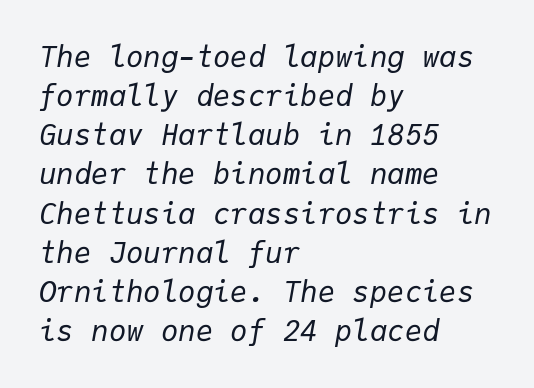
This rendering features lettering with no underline. This block has exactly the height ordinary leading produces. Line beginnings align vertically; line endings do not. The lettering tilts uniformly, giving the passage an italic look. Is the type heavy? It reads as light-to-regular instead. The letterforms sit shoulder to shoulder at normal distance.
